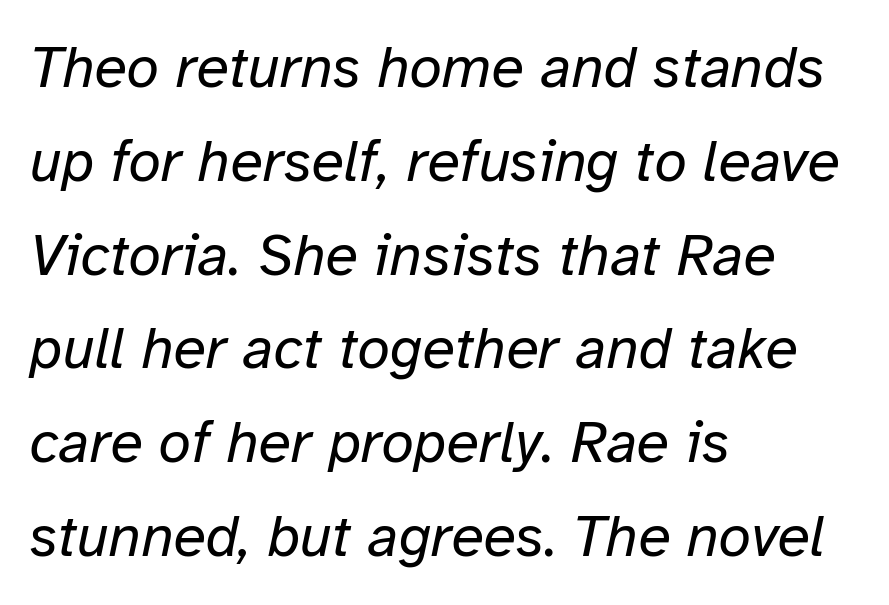
This sample is left-justified, so line endings fall wherever the words run out. The axis of the letterforms is tilted away from vertical. Descender tails drop into unmarked territory. The passage shown is typed in a proportional face where columns would drift. A normal amount of white space separates one row of letters from the next.
